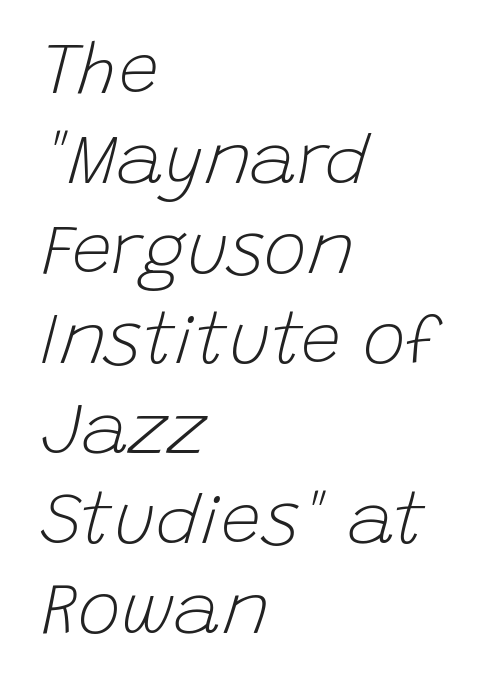
The typeface has the unassuming heft of standard copy or less. Layout note: lines flush left. Honestly, the row spacing looks completely unremarkable. Yep, that's italic — everything's leaning.
